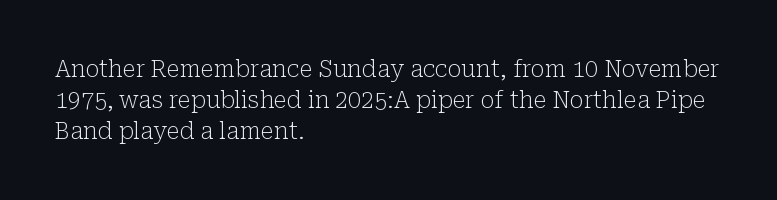
{"italic": "no", "bold": "no", "underline": "no", "align": "left", "line_spacing": "normal", "line_spacing_ratio": 1.34, "letter_spacing": "normal", "letter_spacing_em": 0.0, "glyph_px": 23}
